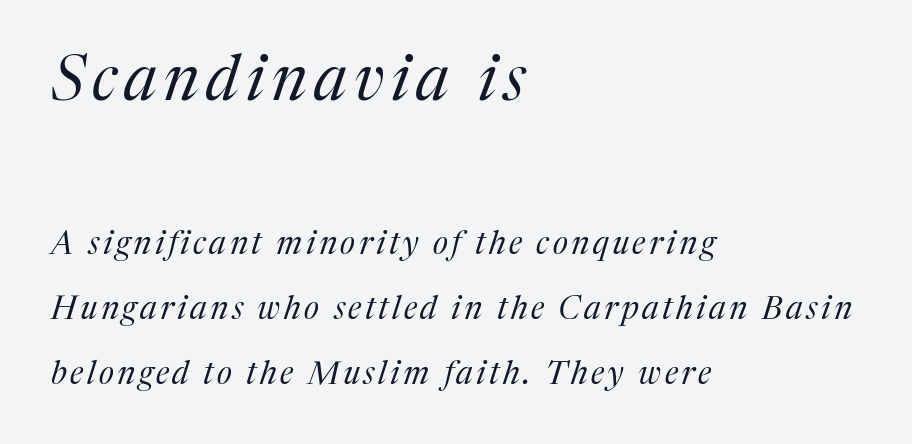
The passage shown is typeset with a serif family. Whoever set this made the first block the dominant, larger element. Think of a printed novel: that variable character pitch is what you see here. Reading down the block, your eye returns to a fixed left position each line. Interline gaps are noticeably wide in this sample. Notice how the stems are inclined rather than vertical — that's the hallmark of italics.
